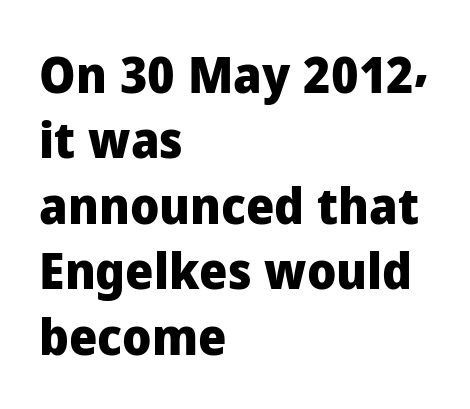
{"serif": "no", "italic": "no", "bold": "yes", "weight": "heavy", "width": "normal", "stroke_contrast": "low", "x_height": "medium", "monospaced": "no", "underline": "no", "align": "left", "line_spacing": "normal", "line_spacing_ratio": 1.31, "letter_spacing": "normal", "letter_spacing_em": 0.0, "glyph_px": 50}
